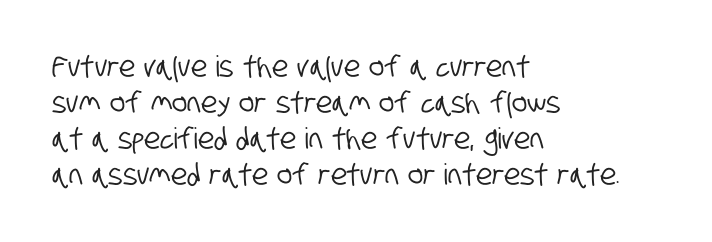
Varying glyph widths throughout — classic text-font behaviour. The face used here is rendered with its standard letterfit. Visually the block forms a straight wall on the left and a jagged coastline on the right. The words here are not underlined. The rendering shows plain stroke endings on the letterforms — a sans-serif design.
